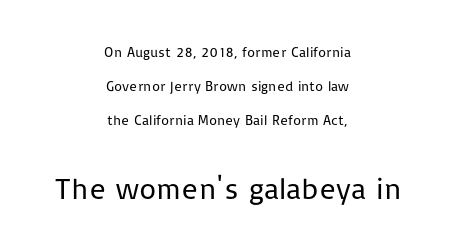
The image shows 30 px regular-weight sans-serif type, upright; set centered, loose line spacing (2.43x), normal letter spacing, not underlined; the second (bottom) block is 2.14x larger; low stroke contrast and a medium x-height.
